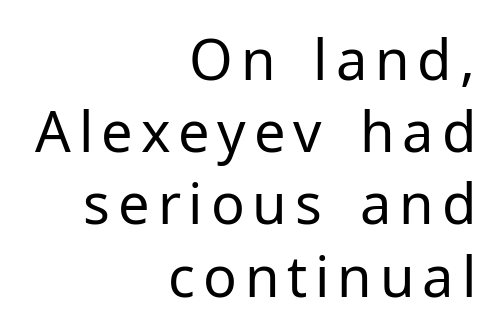
The image shows 56 px regular-weight sans-serif type, upright; set right-aligned, normal line spacing (1.29x), not underlined; low stroke contrast and a medium x-height.
